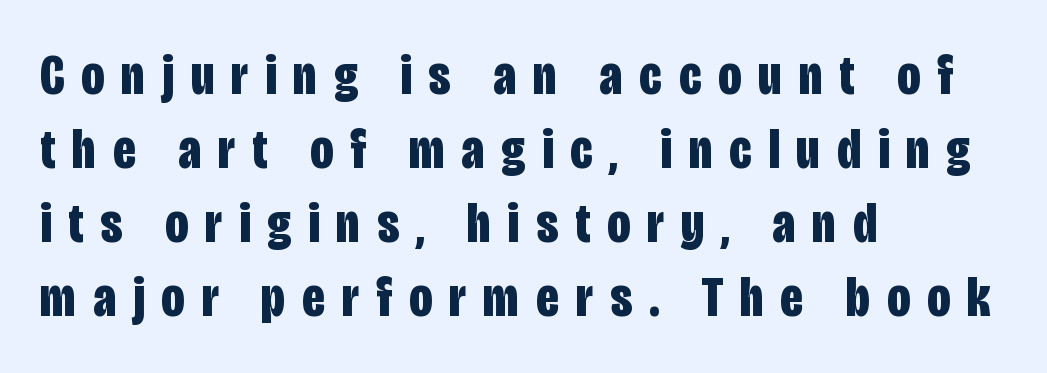
The image shows 57 px bold, condensed sans-serif type, upright; set left-aligned, normal line spacing (1.3x), unusually wide letter spacing (+0.3 em), not underlined; low stroke contrast and a large x-height.
